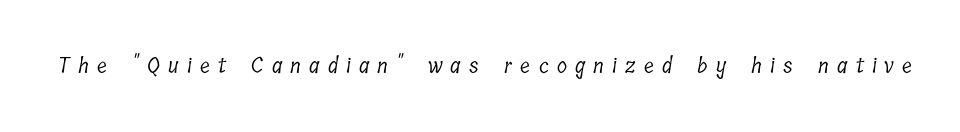
{"bold": "no", "underline": "no", "letter_spacing": "wide", "letter_spacing_em": 0.39, "glyph_px": 21}
